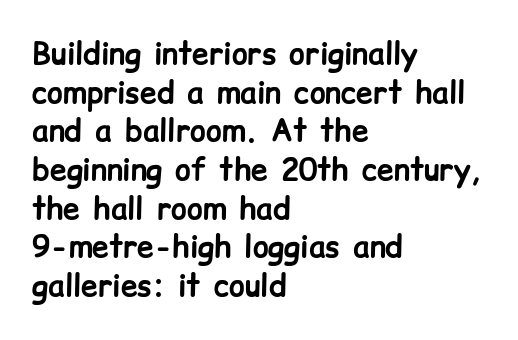
The image shows 30 px bold sans-serif type, upright; set left-aligned, normal line spacing (1.29x), normal letter spacing, not underlined; low stroke contrast and a medium x-height.
